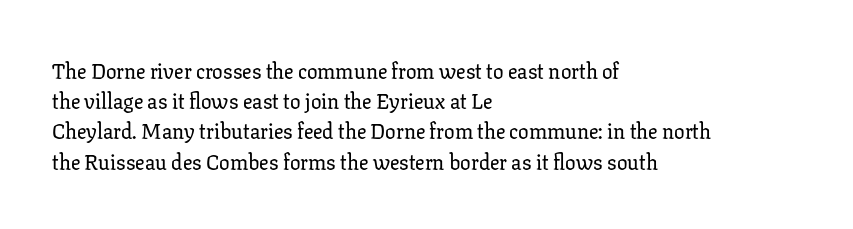
The lines sit at an ordinary, default distance from one another. In terms of posture, this sample is upright. What stands out about the letter spacing? Nothing — it is the standard amount. Leftover space on each line is placed entirely after the last word. Check the space under the baseline: it is left empty.
